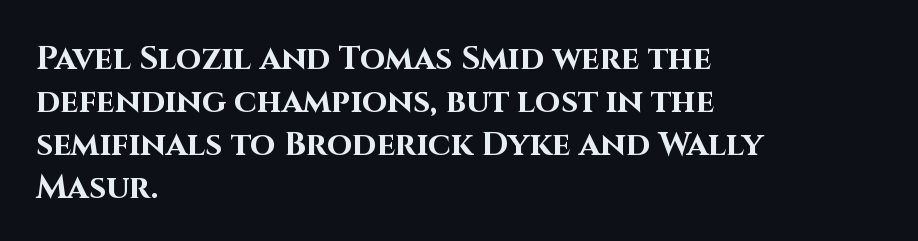
Looks like regular typesetting: each glyph gets only the width it needs. Check the space under the baseline: it is left empty. Vertical spacing — default. How heavy is the stroke? Heavy — this is a bold. These lines stack with their left ends in a neat column. Nope, not italic — everything's standing straight.
